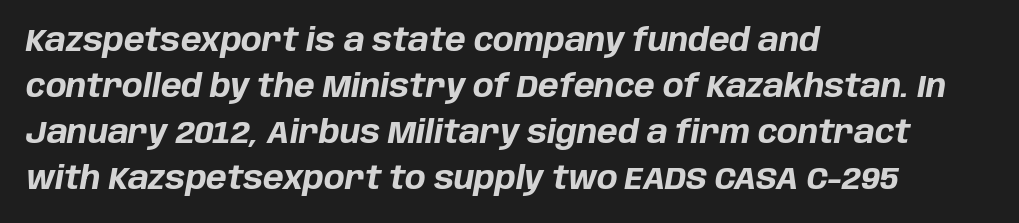
{"italic": "yes", "lean": "right", "slant_degrees": 10, "bold": "yes", "weight": "bold", "width": "normal", "stroke_contrast": "low", "x_height": "large", "monospaced": "no", "underline": "no", "align": "left", "line_spacing": "normal", "line_spacing_ratio": 1.48, "letter_spacing": "normal", "letter_spacing_em": 0.0, "glyph_px": 31}
